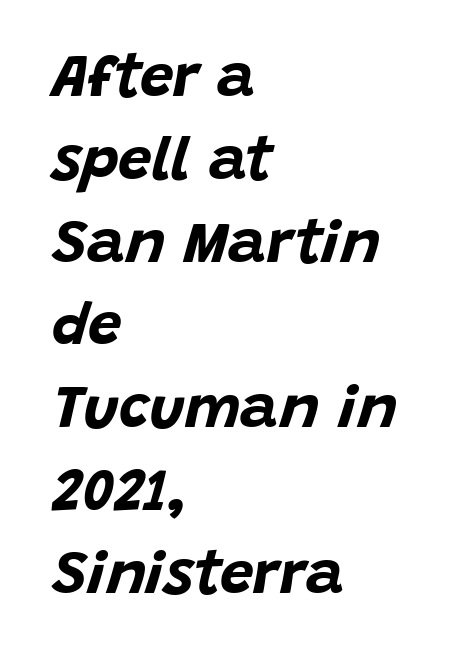
The image shows 60 px bold type, italic (leaning right); set left-aligned, normal line spacing (1.38x), normal letter spacing, not underlined; low stroke contrast and a large x-height.
